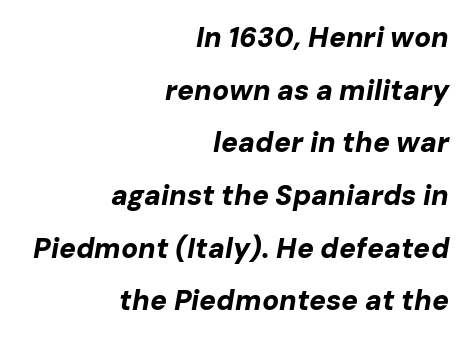
The image shows 28 px bold type, italic (leaning right); set right-aligned, line spacing 1.88x, normal letter spacing, not underlined; low stroke contrast and a medium x-height.
